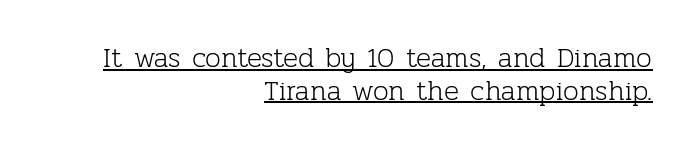
{"serif": "yes", "italic": "no", "bold": "no", "weight": "light", "width": "normal", "stroke_contrast": "low", "x_height": "medium", "monospaced": "no", "underline": "yes", "align": "right", "line_spacing_ratio": 1.17, "letter_spacing": "normal", "letter_spacing_em": 0.0, "glyph_px": 28}
